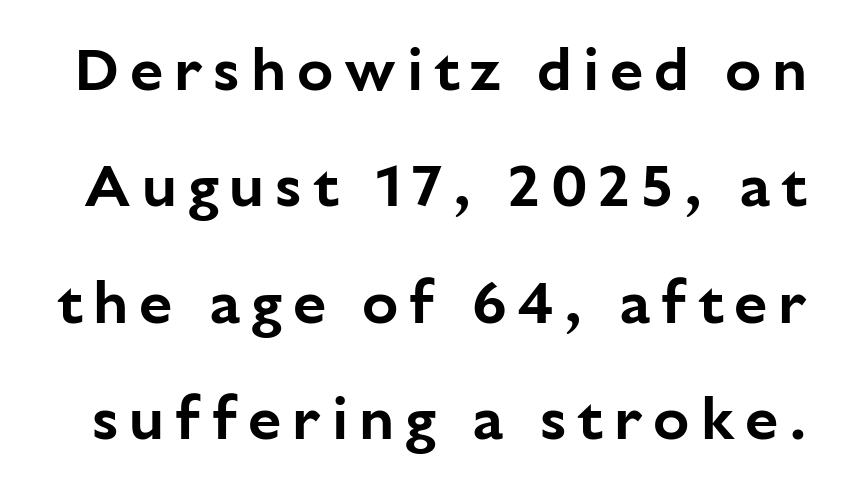
{"serif": "no", "italic": "no", "width": "normal", "stroke_contrast": "low", "x_height": "medium", "monospaced": "no", "underline": "no", "line_spacing": "loose", "line_spacing_ratio": 1.94, "glyph_px": 60}
